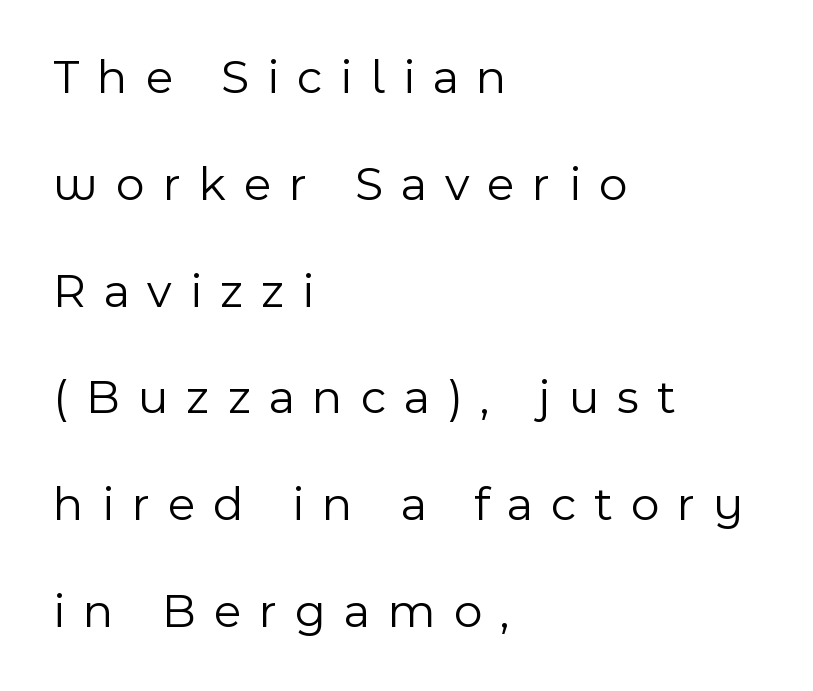
Q: Is the text bold? A: No.
Q: Is the text italic (slanted)? A: No, it is upright.
Q: Is the typeface a serif or a sans-serif typeface? A: Sans-serif.
Q: Is the text underlined? A: No.
Q: How is the paragraph aligned? A: Left-aligned.
Q: Is the spacing between letters normal or unusually wide? A: Unusually wide.
Q: Is the spacing between lines tight, normal or loose? A: Loose.
Q: Width (condensed, normal, or wide)? A: Normal.
Q: x-height? A: Medium.
Q: Monospaced? A: No.
